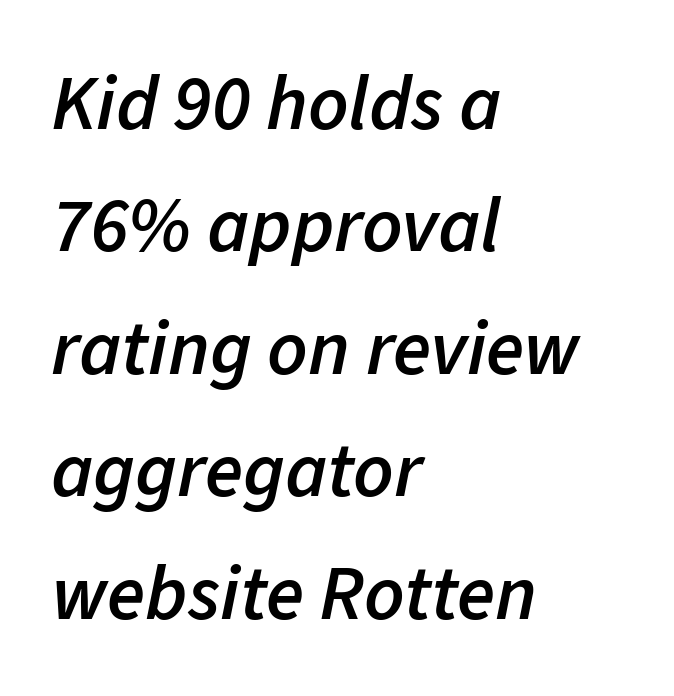
Q: Is the text bold? A: Semi-bold.
Q: Is the text italic (slanted)? A: Yes, it leans right by about 11 degrees.
Q: Is the text underlined? A: No.
Q: How is the paragraph aligned? A: Left-aligned.
Q: Is the spacing between letters normal or unusually wide? A: Normal.
Q: Is the spacing between lines tight, normal or loose? A: Normal.
Q: Width (condensed, normal, or wide)? A: Normal.
Q: Stroke contrast? A: Low.
Q: x-height? A: Medium.
Q: Monospaced? A: No.
